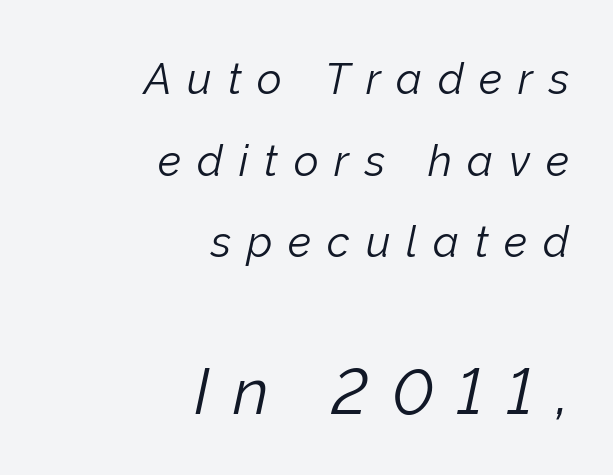
Block two is the big one; block one sits smaller above it. Line endings align vertically; line beginnings do not. Caption: face not bold, strokes unweighted. Widely set lines give the paragraph a tall, airy silhouette. Here the designer chose a conventional face with non-uniform glyph widths.
